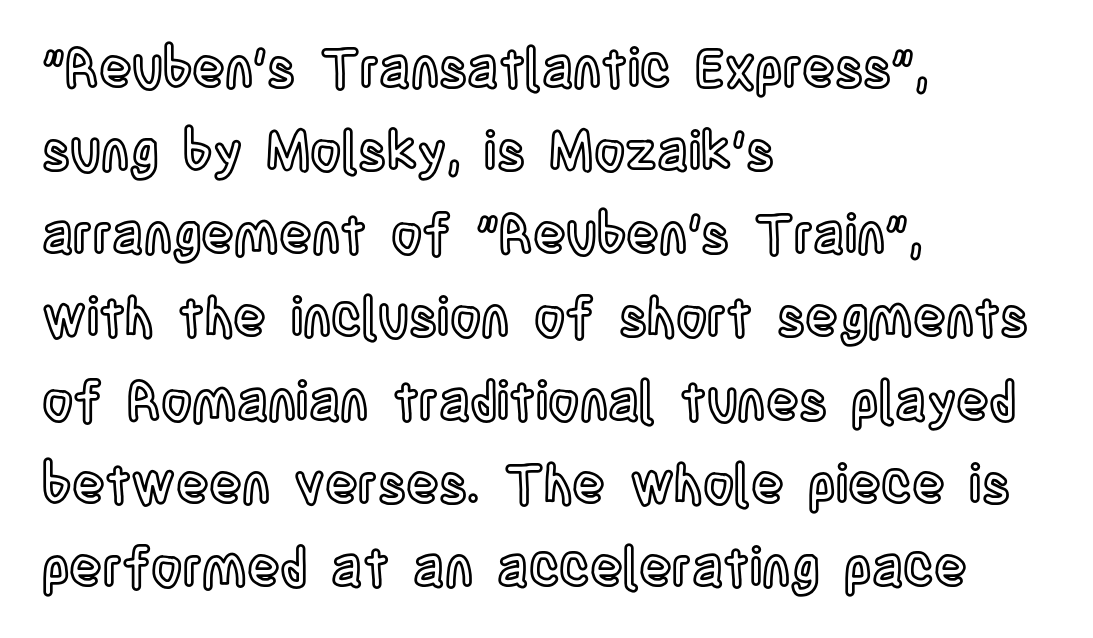
The lines in this sample share a left origin and differ only in where they stop. The space between consecutive lines is moderate. Looks like regular typesetting: each glyph gets only the width it needs. Style check: upright. The string is rendered with underlining switched off.
